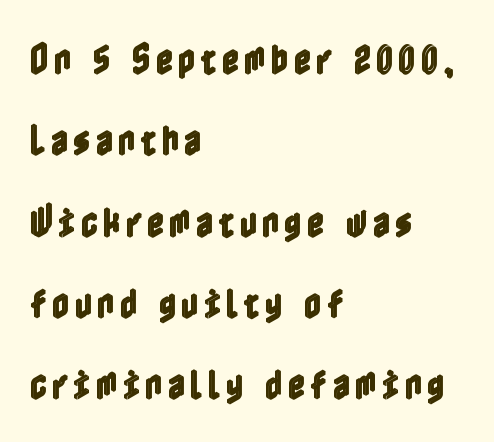
Interline gaps are noticeably wide in this sample. The gap between lines stays unmarked. If you drew a line through each stem, it would be perfectly vertical. This sample is left-justified, so line endings fall wherever the words run out.
